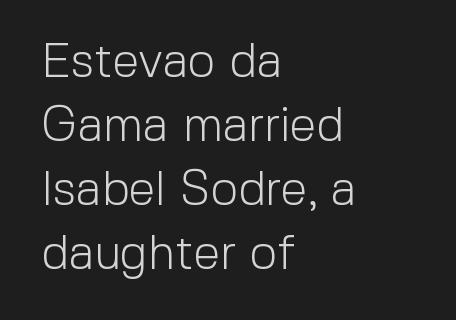
Q: Is the text bold? A: No.
Q: Is the text italic (slanted)? A: No, it is upright.
Q: Is the typeface a serif or a sans-serif typeface? A: Sans-serif.
Q: Is the text underlined? A: No.
Q: How is the paragraph aligned? A: Left-aligned.
Q: Is the spacing between letters normal or unusually wide? A: Normal.
Q: Is the spacing between lines tight, normal or loose? A: Normal.
Q: Width (condensed, normal, or wide)? A: Normal.
Q: x-height? A: Medium.
Q: Monospaced? A: No.
